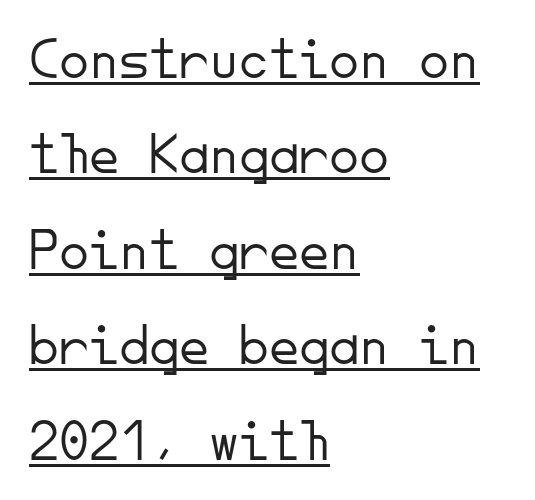
The image shows 60 px light sans-serif type, upright, monospaced; set left-aligned, normal line spacing (1.59x), normal letter spacing, underlined; low stroke contrast and a small x-height.
